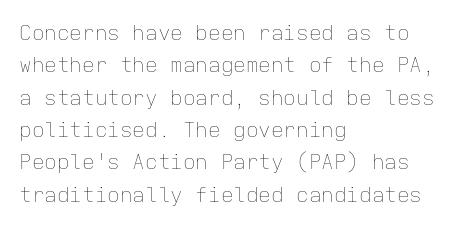
The image shows 21 px text type, upright; set left-aligned, normal line spacing (1.54x), normal letter spacing, not underlined.
